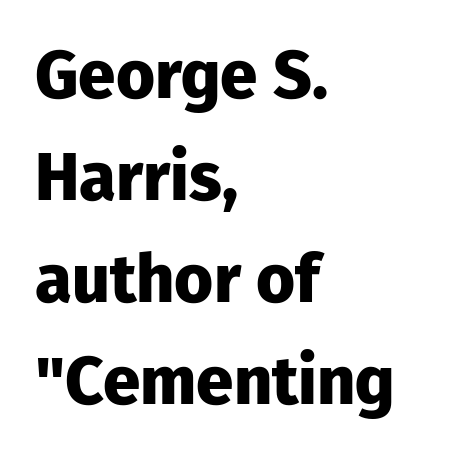
Beneath every word, the page is bare. Upright lettering throughout. Is this a fixed-width face? No — the glyphs have proportional, varying widths. The letters carry no serifs — their stems end cleanly without finishing strokes. Heavy, bold letterforms. The paragraph shown leans on its left margin.
